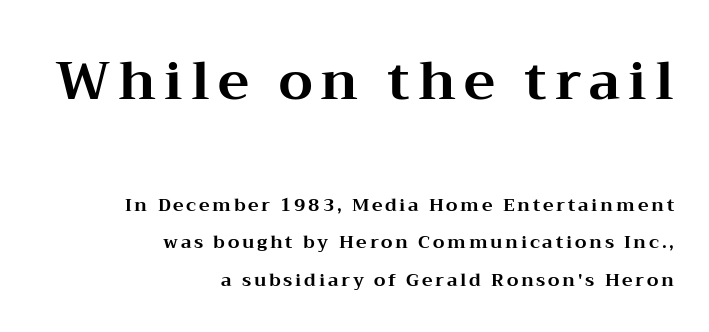
Q: Is the text bold? A: Yes.
Q: Is the text italic (slanted)? A: No, it is upright.
Q: Is the typeface a serif or a sans-serif typeface? A: Serif.
Q: Is the text underlined? A: No.
Q: How is the paragraph aligned? A: Right-aligned.
Q: Is the spacing between lines tight, normal or loose? A: Loose.
Q: Which block of text is set in a larger size, the first (top) or the second (bottom)? A: The first (top) one.
Q: Width (condensed, normal, or wide)? A: Wide.
Q: Stroke contrast? A: Medium.
Q: x-height? A: Medium.
Q: Monospaced? A: No.
